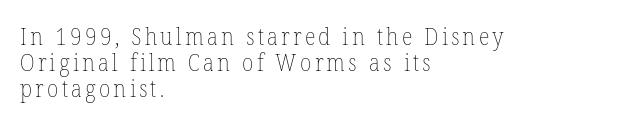
Q: Is the text bold? A: No.
Q: Is the text italic (slanted)? A: No, it is upright.
Q: Is the text underlined? A: No.
Q: How is the paragraph aligned? A: Left-aligned.
Q: Is the spacing between lines tight, normal or loose? A: Tight.
